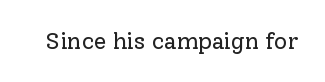
Q: Is the text bold? A: No.
Q: Is the text italic (slanted)? A: No, it is upright.
Q: Is the text underlined? A: No.
Q: Is the spacing between letters normal or unusually wide? A: Normal.
